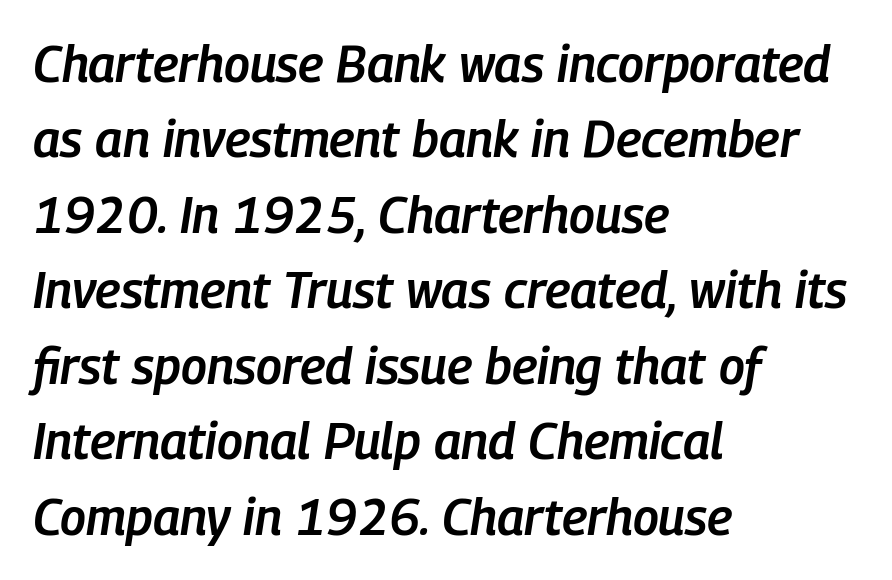
Q: Is the text bold? A: Semi-bold.
Q: Is the text italic (slanted)? A: Yes, it leans right by about 9 degrees.
Q: Is the text underlined? A: No.
Q: How is the paragraph aligned? A: Left-aligned.
Q: Is the spacing between letters normal or unusually wide? A: Normal.
Q: Is the spacing between lines tight, normal or loose? A: Normal.
Q: Width (condensed, normal, or wide)? A: Condensed.
Q: Stroke contrast? A: Low.
Q: x-height? A: Medium.
Q: Monospaced? A: No.
